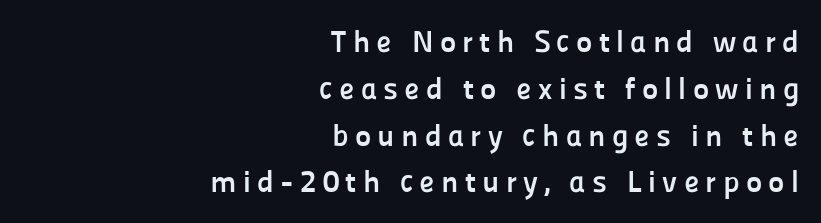
The image shows 31 px semibold sans-serif type, upright; set right-aligned, normal line spacing (1.51x), unusually wide letter spacing (+0.2 em), not underlined; low stroke contrast and a medium x-height.
